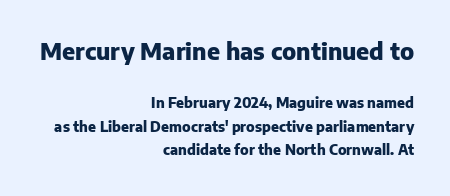
The image shows 23 px bold type, upright; set right-aligned, normal line spacing (1.68x), normal letter spacing, not underlined; the first (top) block is 1.64x larger.
